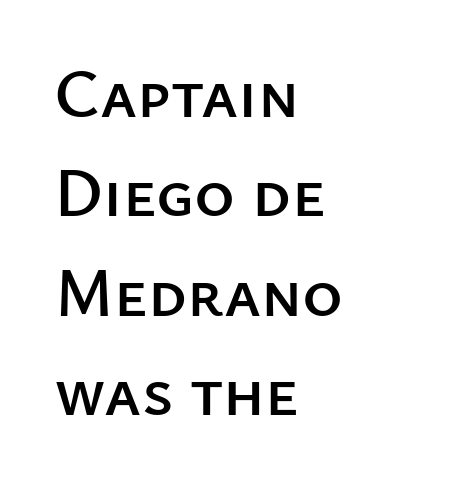
Q: Is the text italic (slanted)? A: No, it is upright.
Q: Is the typeface a serif or a sans-serif typeface? A: Sans-serif.
Q: Is the text underlined? A: No.
Q: How is the paragraph aligned? A: Left-aligned.
Q: Is the spacing between letters normal or unusually wide? A: Normal.
Q: Is the spacing between lines tight, normal or loose? A: Normal.
Q: Width (condensed, normal, or wide)? A: Normal.
Q: Stroke contrast? A: Low.
Q: x-height? A: Medium.
Q: Monospaced? A: No.
